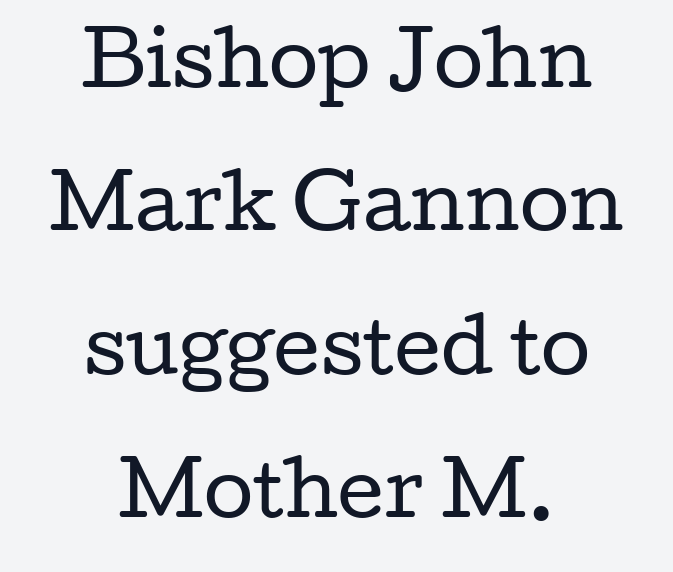
{"serif": "yes", "italic": "no", "bold": "no", "weight": "regular", "width": "wide", "stroke_contrast": "low", "x_height": "medium", "monospaced": "no", "underline": "no", "align": "center", "line_spacing": "loose", "line_spacing_ratio": 1.99, "letter_spacing": "normal", "letter_spacing_em": 0.0, "glyph_px": 72}
